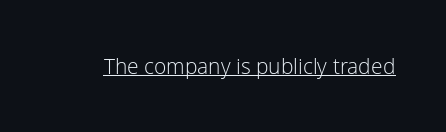
The image shows 21 px text type, upright; set normal letter spacing, underlined.
